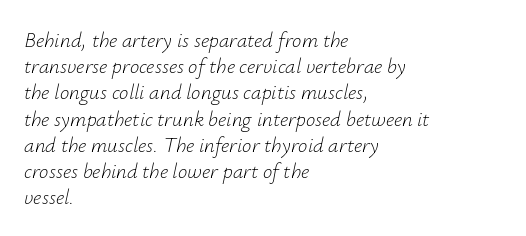
Q: Is the text bold? A: No.
Q: Is the text italic (slanted)? A: Yes, it leans right by about 12 degrees.
Q: Is the text underlined? A: No.
Q: How is the paragraph aligned? A: Left-aligned.
Q: Is the spacing between letters normal or unusually wide? A: Normal.
Q: Is the spacing between lines tight, normal or loose? A: Normal.
